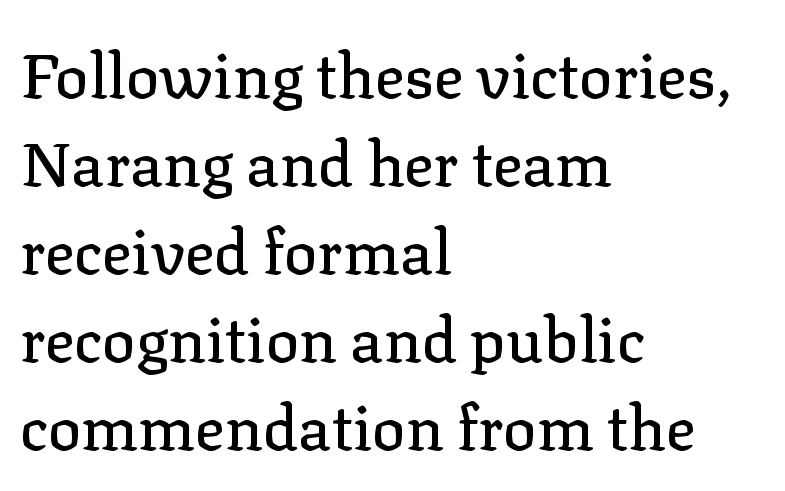
{"serif": "yes", "italic": "no", "width": "normal", "stroke_contrast": "low", "x_height": "medium", "monospaced": "no", "underline": "no", "align": "left", "line_spacing": "normal", "line_spacing_ratio": 1.42, "letter_spacing": "normal", "letter_spacing_em": 0.0, "glyph_px": 62}
